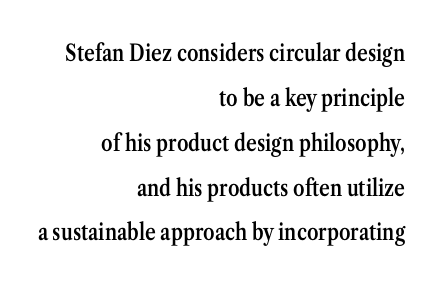
Underlining? Definitely not there. Ascenders rise straight up at ninety degrees. A semibold gives these letters moderate extra thickness, short of bold. This sample uses plain, unmodified letter spacing. Is there much room between lines? Yes — plenty of vertical air separates them.
